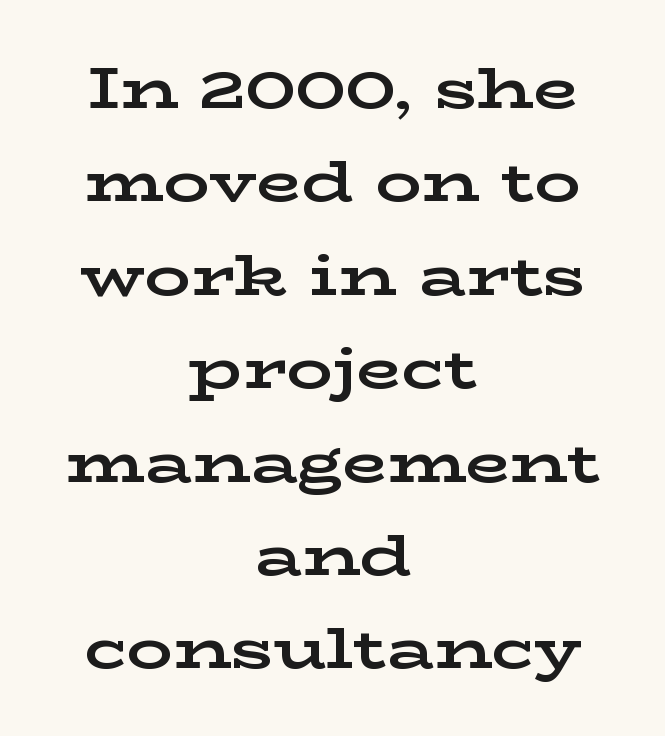
Q: Is the text bold? A: Yes.
Q: Is the text italic (slanted)? A: No, it is upright.
Q: Is the typeface a serif or a sans-serif typeface? A: Serif.
Q: Is the text underlined? A: No.
Q: How is the paragraph aligned? A: Centered.
Q: Is the spacing between letters normal or unusually wide? A: Normal.
Q: Is the spacing between lines tight, normal or loose? A: Normal.
Q: Width (condensed, normal, or wide)? A: Wide.
Q: Stroke contrast? A: Low.
Q: x-height? A: Medium.
Q: Monospaced? A: No.
